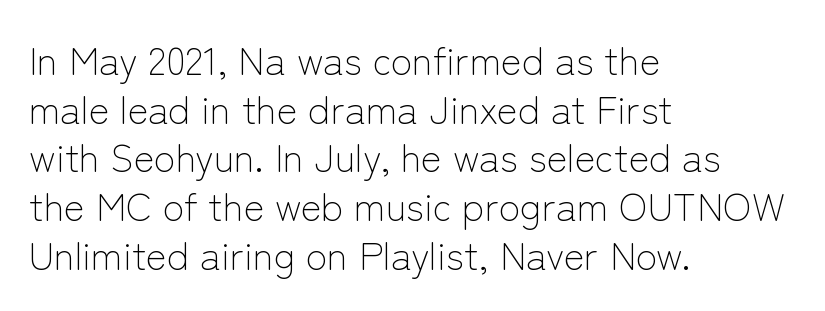
The image shows 39 px light sans-serif type, upright; set left-aligned, normal line spacing (1.25x), normal letter spacing, not underlined; low stroke contrast and a medium x-height.
